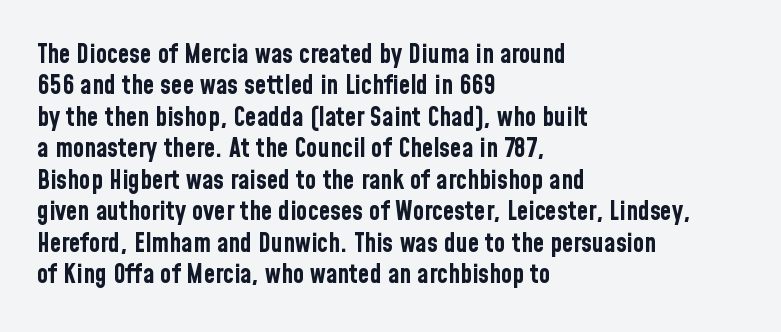
Q: Is the text bold? A: Yes.
Q: Is the text italic (slanted)? A: No, it is upright.
Q: Is the text underlined? A: No.
Q: How is the paragraph aligned? A: Left-aligned.
Q: Is the spacing between letters normal or unusually wide? A: Normal.
